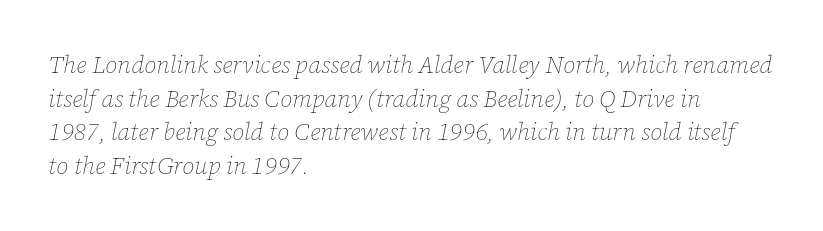
The words here are not underlined. The lettering tilts uniformly, giving the passage an italic look. Each line starts at the same left margin while the right side varies. The letters sit at their default tracking, neither squeezed nor spread. In terms of leading, this rendering sits right in the middle.
